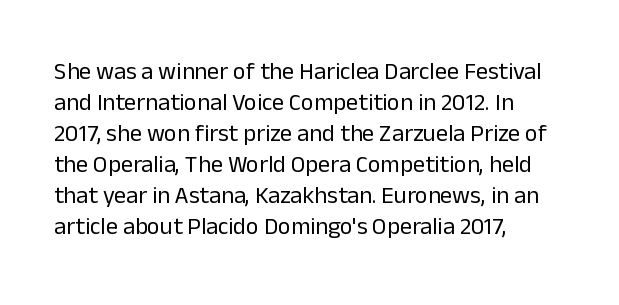
The image shows 24 px text type, upright; set left-aligned, normal line spacing (1.29x), normal letter spacing, not underlined.
